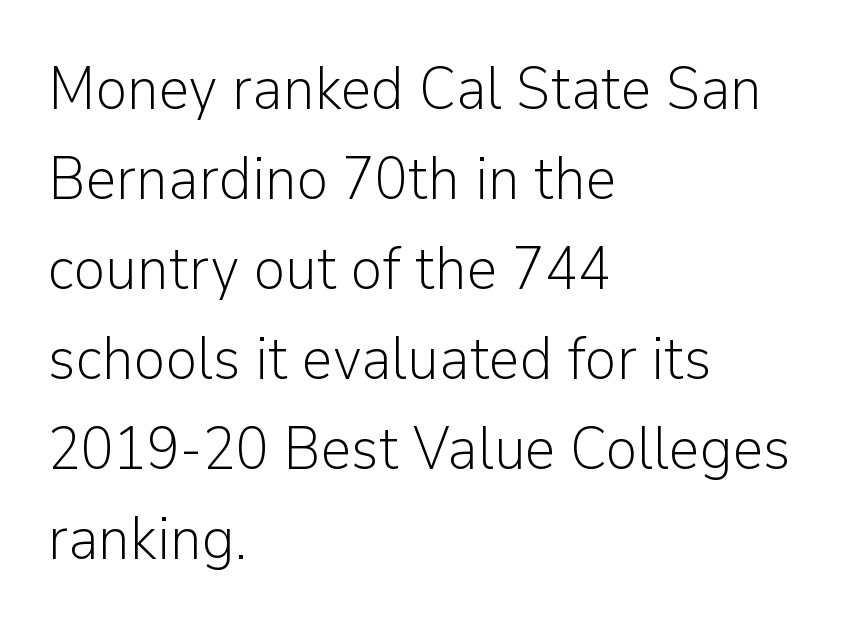
Q: Is the text bold? A: No.
Q: Is the text italic (slanted)? A: No, it is upright.
Q: Is the typeface a serif or a sans-serif typeface? A: Sans-serif.
Q: Is the text underlined? A: No.
Q: How is the paragraph aligned? A: Left-aligned.
Q: Is the spacing between letters normal or unusually wide? A: Normal.
Q: Is the spacing between lines tight, normal or loose? A: Normal.
Q: Width (condensed, normal, or wide)? A: Normal.
Q: Stroke contrast? A: Low.
Q: x-height? A: Medium.
Q: Monospaced? A: No.
